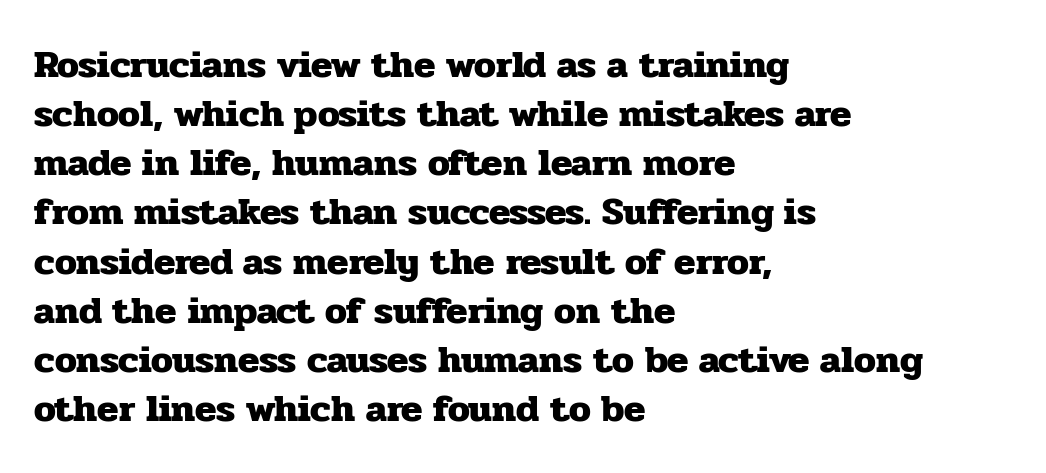
The image shows 39 px heavy serif type, upright; set left-aligned, normal line spacing (1.26x), normal letter spacing, not underlined; low stroke contrast and a medium x-height.
